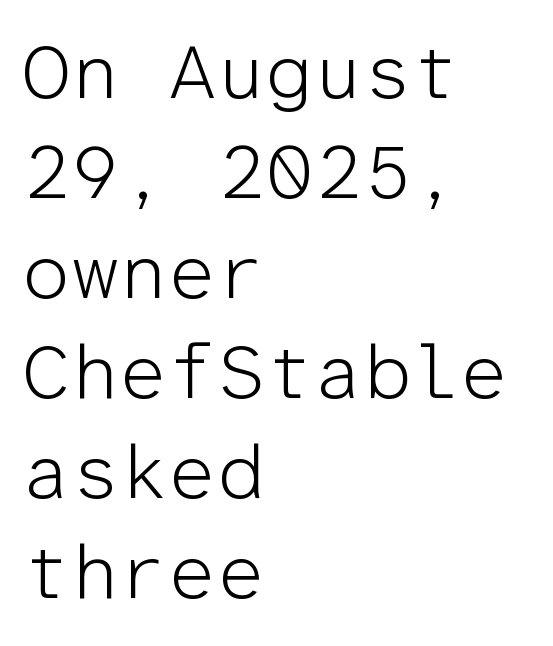
Notice how the passage keeps a crisp vertical edge on the left only. The letters carry no serifs — their stems end cleanly without finishing strokes. You could count columns in this text — the font is strictly monospaced. Each new line begins a customary step beneath the previous one. A light-to-regular cut is what we see here. Posture: upright roman.
